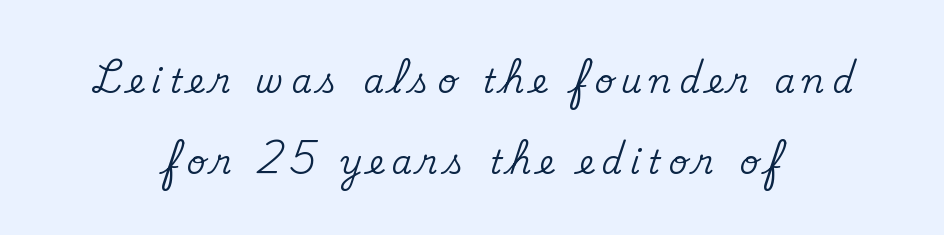
The block of text is sparse from top to bottom, with ample space between rows. Typeset on center — no edge is straight. Words float on clear page, feet unadorned. The gaps between neighbouring characters are conspicuously large.
